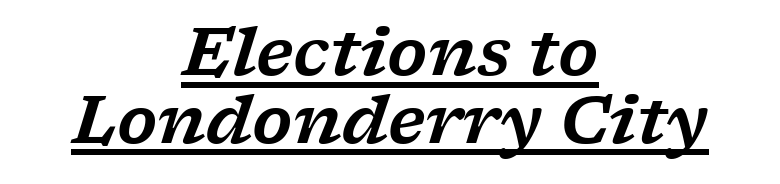
The image shows 65 px wide serif type, italic (leaning right); set centered, tight line spacing (1.04x), normal letter spacing, underlined; low stroke contrast and a medium x-height.
